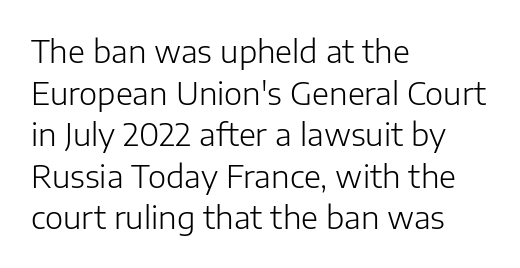
The type is set solid horizontally, with unmodified tracking. Weight: regular or lighter. A student would call this left alignment; a typographer would say flush left, rag right. Observe the absence of serifs on each vertical stroke in this sample. Ordinary non-slanted type is in use. The letters advance in unequal steps, a hallmark of proportional type.
